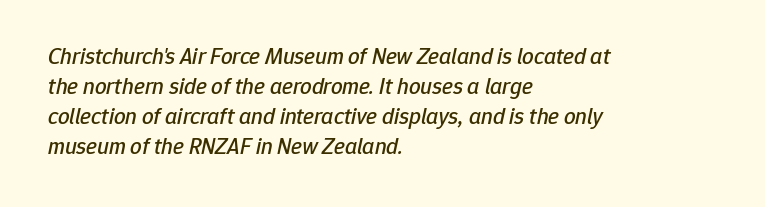
The image shows 23 px text type, italic (leaning right); set left-aligned, normal line spacing (1.3x), normal letter spacing, not underlined.
